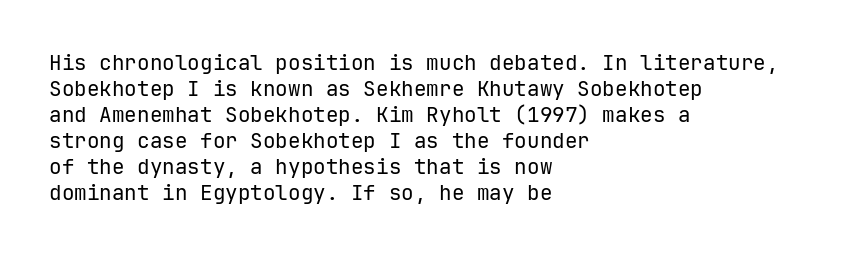
The typography opts for an upright posture over an oblique one. Unmarked baselines from the first word to the last. Students, note that the glyphs here touch the page at normal intervals. Which margin do the lines hug? The left one — the right edge is uneven. The typesetting does not lean heavy: it is not bold.
